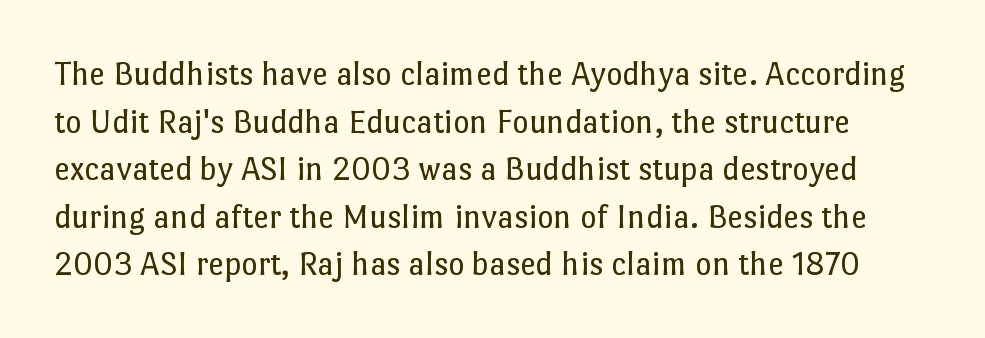
The image shows 35 px regular-weight type, upright; set normal line spacing (1.36x), normal letter spacing, not underlined; low stroke contrast and a medium x-height.
